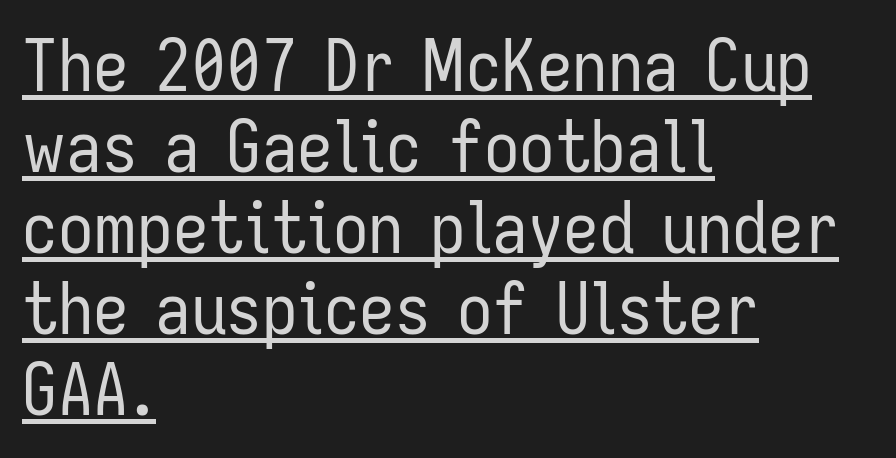
{"serif": "no", "italic": "no", "bold": "no", "weight": "regular", "width": "condensed", "stroke_contrast": "low", "x_height": "medium", "monospaced": "no", "underline": "yes", "align": "left", "line_spacing": "tight", "line_spacing_ratio": 1.14, "letter_spacing": "normal", "letter_spacing_em": 0.0, "glyph_px": 71}
